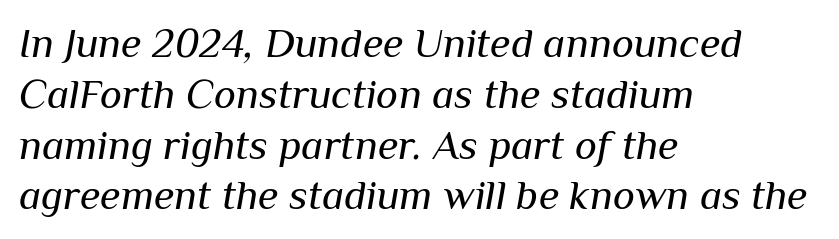
There is no visible air inserted between adjacent glyphs. The specimen omits any rule beneath the text block's lines. Typeset ragged right — the left edge is the straight one. Letters have the restrained weight of plain body copy at most.
